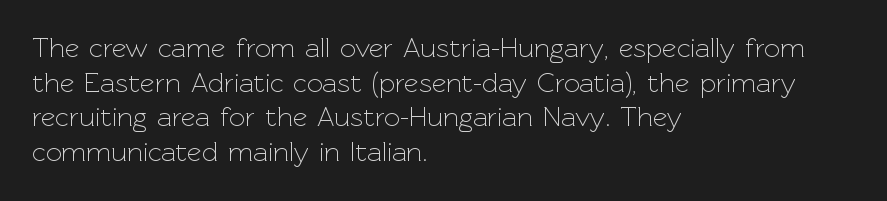
The image shows 28 px light sans-serif type, upright; set left-aligned, line spacing 1.24x, normal letter spacing, not underlined; a medium x-height.
